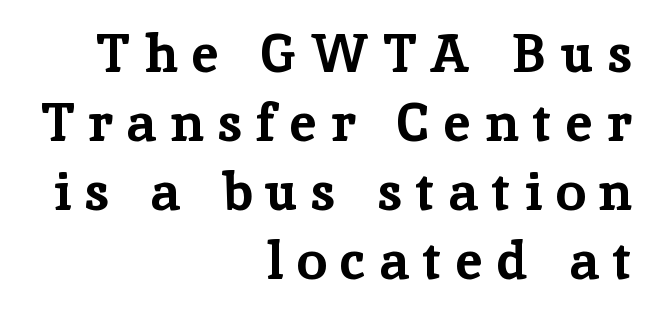
Q: Is the text bold? A: Yes.
Q: Is the text italic (slanted)? A: No, it is upright.
Q: Is the typeface a serif or a sans-serif typeface? A: Serif.
Q: Is the text underlined? A: No.
Q: How is the paragraph aligned? A: Right-aligned.
Q: Is the spacing between letters normal or unusually wide? A: Unusually wide.
Q: Is the spacing between lines tight, normal or loose? A: Normal.
Q: Width (condensed, normal, or wide)? A: Normal.
Q: Stroke contrast? A: Low.
Q: x-height? A: Medium.
Q: Monospaced? A: No.
